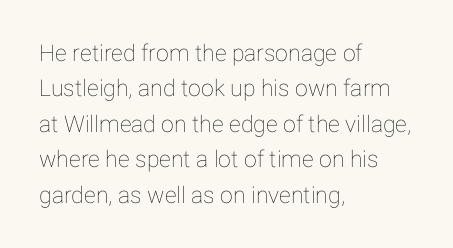
Nope, not italic — everything's standing straight. Words appear dense and cohesive because spacing is normal. The baseline area is clear. These lines sit exactly where default settings would place them. The compositor pushed each line to the left boundary.
